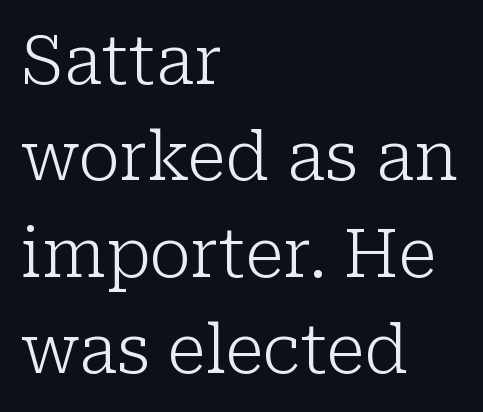
The image shows 67 px light serif type, upright; set left-aligned, normal line spacing (1.44x), normal letter spacing, not underlined; low stroke contrast and a medium x-height.
